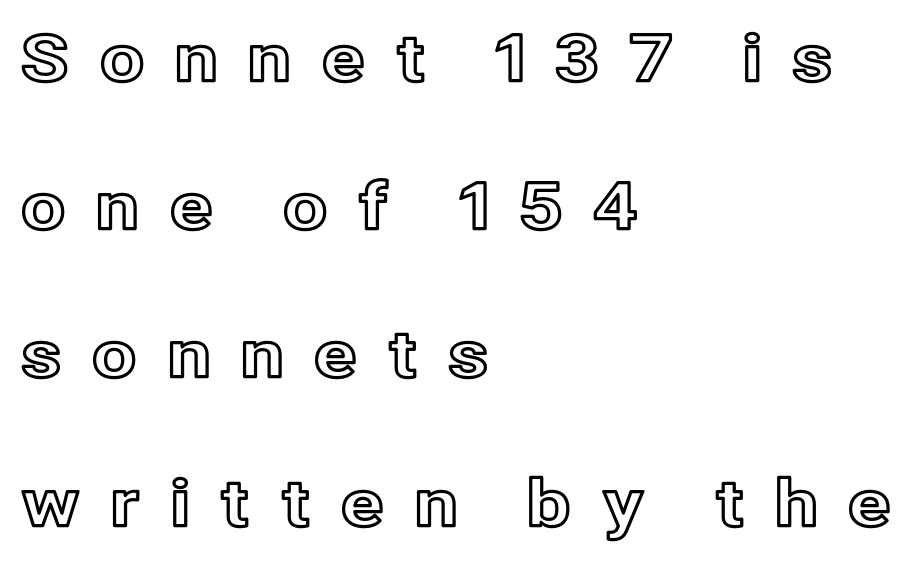
{"italic": "no", "width": "normal", "x_height": "medium", "monospaced": "no", "underline": "no", "align": "left", "line_spacing": "loose", "line_spacing_ratio": 2.28, "letter_spacing": "wide", "letter_spacing_em": 0.44, "glyph_px": 65}
